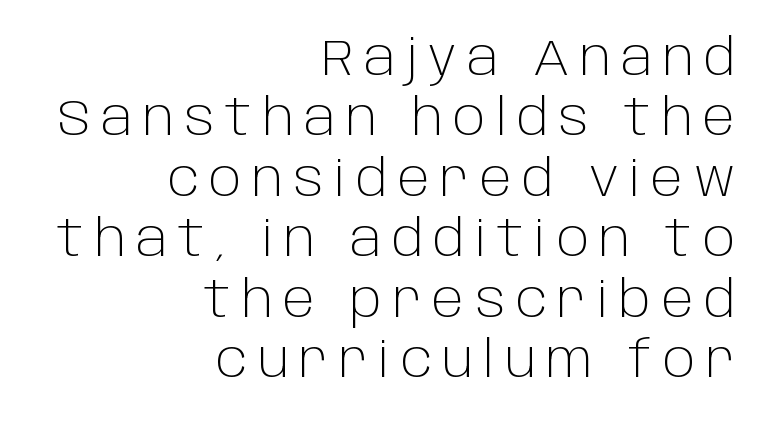
{"serif": "no", "italic": "no", "bold": "no", "weight": "light", "width": "normal", "stroke_contrast": "low", "x_height": "large", "monospaced": "no", "underline": "no", "align": "right", "line_spacing_ratio": 1.21, "letter_spacing": "wide", "letter_spacing_em": 0.21, "glyph_px": 50}
